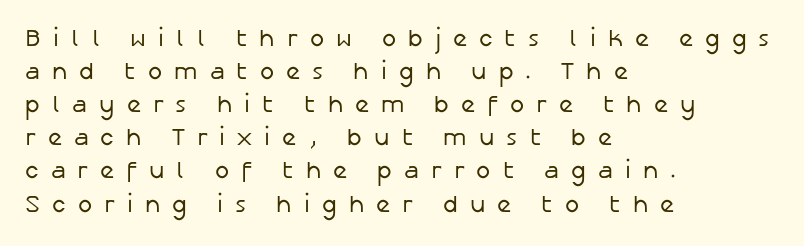
How are the letters spaced? Widely, with obvious added tracking. It's the straight-up-and-down kind of type. The space between consecutive lines is moderate. This sample is left-justified, so line endings fall wherever the words run out.
